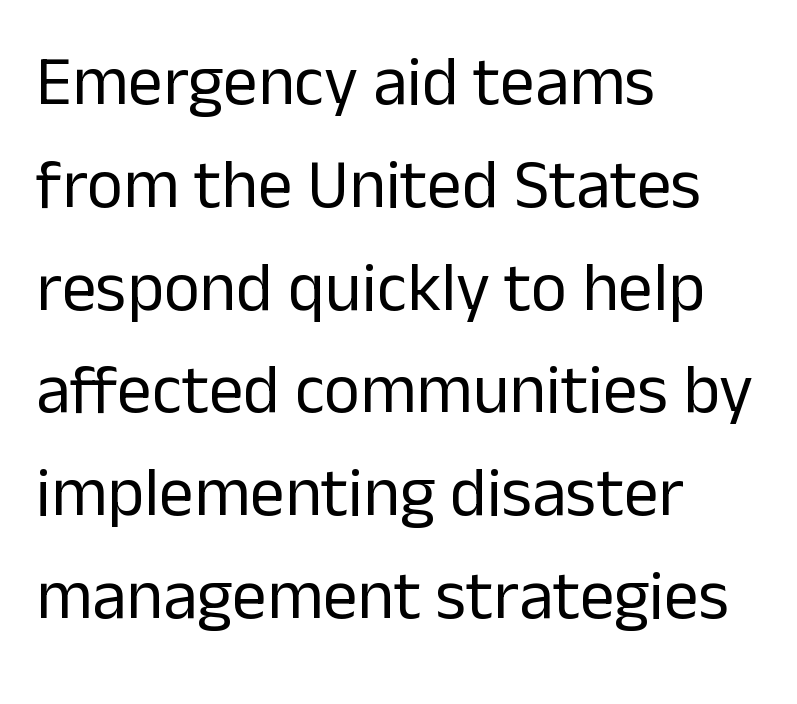
{"serif": "no", "italic": "no", "bold": "no", "weight": "regular", "width": "normal", "stroke_contrast": "low", "x_height": "medium", "monospaced": "no", "underline": "no", "align": "left", "line_spacing": "normal", "line_spacing_ratio": 1.49, "letter_spacing": "normal", "letter_spacing_em": 0.0, "glyph_px": 69}
